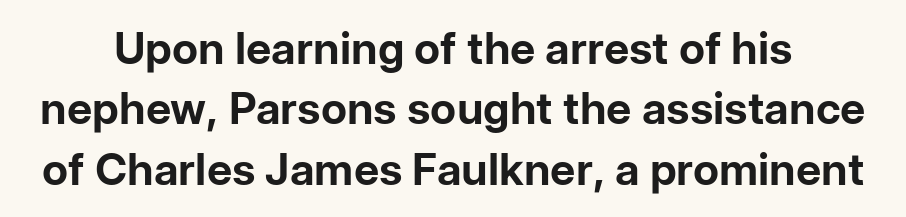
{"serif": "no", "italic": "no", "bold": "yes", "weight": "bold", "width": "normal", "stroke_contrast": "low", "x_height": "medium", "monospaced": "no", "underline": "no", "line_spacing": "normal", "line_spacing_ratio": 1.37, "letter_spacing": "normal", "letter_spacing_em": 0.0, "glyph_px": 44}
